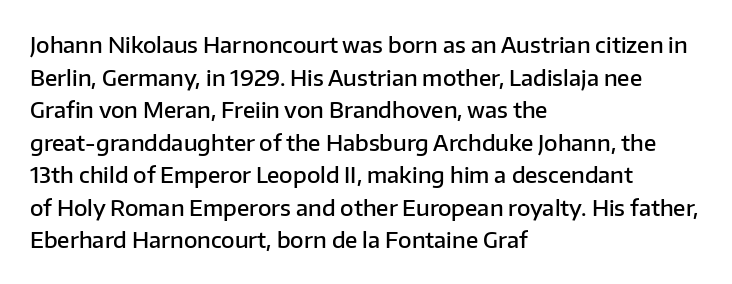
The image shows 22 px text type, upright; set left-aligned, normal line spacing (1.48x), normal letter spacing, not underlined.
